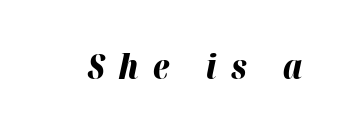
Q: Is the text bold? A: Yes.
Q: Is the text italic (slanted)? A: Yes, it leans right by about 12 degrees.
Q: Is the text underlined? A: No.
Q: Is the spacing between letters normal or unusually wide? A: Unusually wide.
Q: Width (condensed, normal, or wide)? A: Normal.
Q: Stroke contrast? A: High.
Q: x-height? A: Medium.
Q: Monospaced? A: No.
